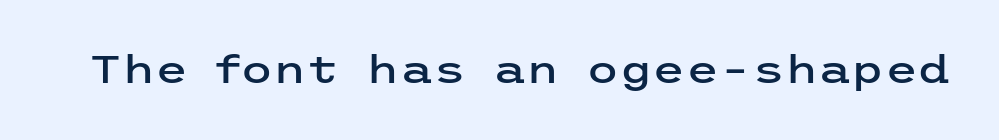
The image shows 38 px wide sans-serif type, upright; set normal letter spacing, not underlined; low stroke contrast and a medium x-height.
